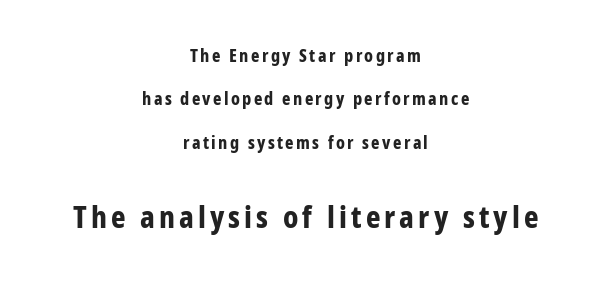
{"serif": "no", "italic": "no", "bold": "yes", "weight": "bold", "width": "condensed", "stroke_contrast": "low", "x_height": "medium", "monospaced": "no", "underline": "no", "align": "center", "line_spacing": "loose", "line_spacing_ratio": 2.41, "larger_block": "second", "size_ratio": 1.72, "glyph_px": 31}
